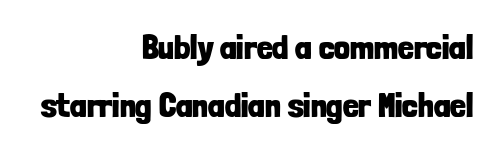
{"serif": "no", "italic": "no", "bold": "yes", "weight": "bold", "width": "condensed", "stroke_contrast": "low", "x_height": "medium", "monospaced": "no", "underline": "no", "align": "right", "line_spacing": "normal", "line_spacing_ratio": 1.66, "letter_spacing": "normal", "letter_spacing_em": 0.0, "glyph_px": 35}
